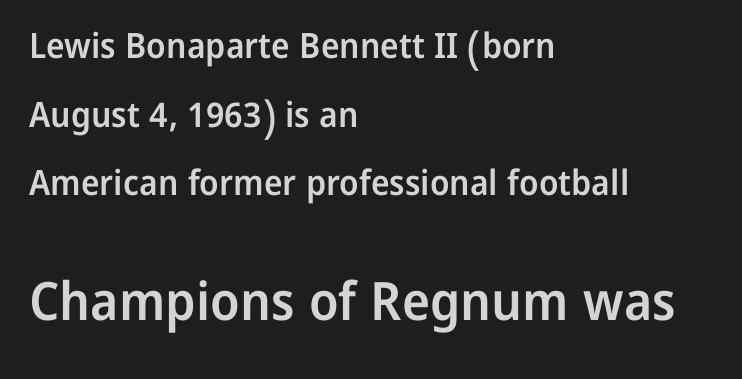
Q: Is the text bold? A: Semi-bold.
Q: Is the text italic (slanted)? A: No, it is upright.
Q: Is the typeface a serif or a sans-serif typeface? A: Sans-serif.
Q: Is the text underlined? A: No.
Q: How is the paragraph aligned? A: Left-aligned.
Q: Is the spacing between letters normal or unusually wide? A: Normal.
Q: Is the spacing between lines tight, normal or loose? A: Loose.
Q: Which block of text is set in a larger size, the first (top) or the second (bottom)? A: The second (bottom) one.
Q: Width (condensed, normal, or wide)? A: Normal.
Q: Stroke contrast? A: Low.
Q: x-height? A: Medium.
Q: Monospaced? A: No.
